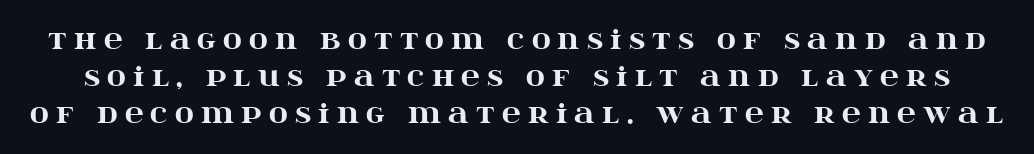
Every stem runs plumb, perpendicular to the baseline. Underline: absent. Successive baselines arrive at the customary interval. These words are printed bold, with thick strokes throughout. The type is letterspaced generously, with wide tracking.
